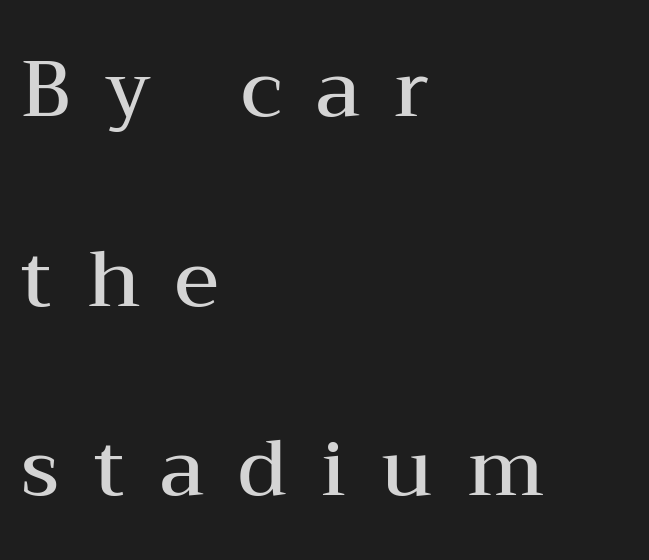
Q: Is the text bold? A: Semi-bold.
Q: Is the text italic (slanted)? A: No, it is upright.
Q: Is the typeface a serif or a sans-serif typeface? A: Serif.
Q: Is the text underlined? A: No.
Q: How is the paragraph aligned? A: Left-aligned.
Q: Is the spacing between letters normal or unusually wide? A: Unusually wide.
Q: Is the spacing between lines tight, normal or loose? A: Loose.
Q: Width (condensed, normal, or wide)? A: Wide.
Q: Stroke contrast? A: Medium.
Q: x-height? A: Medium.
Q: Monospaced? A: No.
